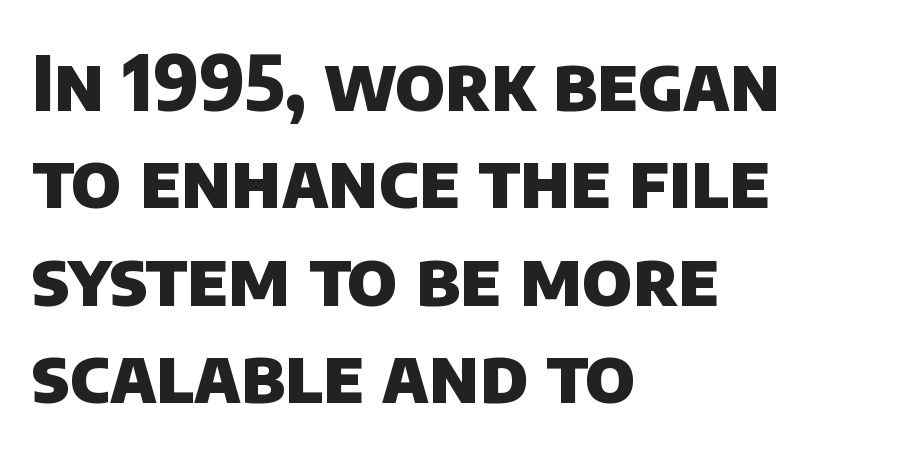
The zone under the glyphs is completely vacant. Its strokes are broad and dark, the hallmark of bold type. How are the letters spaced? Ordinarily, with no added tracking. What kind of face is this? One without serifs — a sans. Character widths vary here, with narrow letters taking less room than wide ones.
